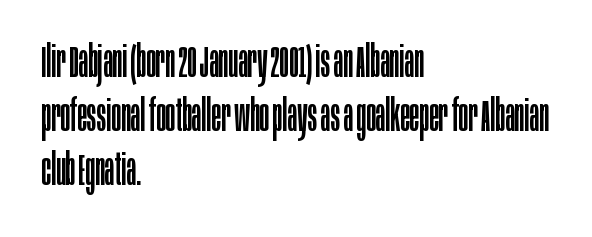
{"serif": "no", "italic": "no", "bold": "no", "weight": "regular", "width": "condensed", "stroke_contrast": "low", "x_height": "large", "monospaced": "no", "underline": "no", "align": "left", "line_spacing_ratio": 1.2, "letter_spacing": "normal", "letter_spacing_em": 0.0, "glyph_px": 45}
